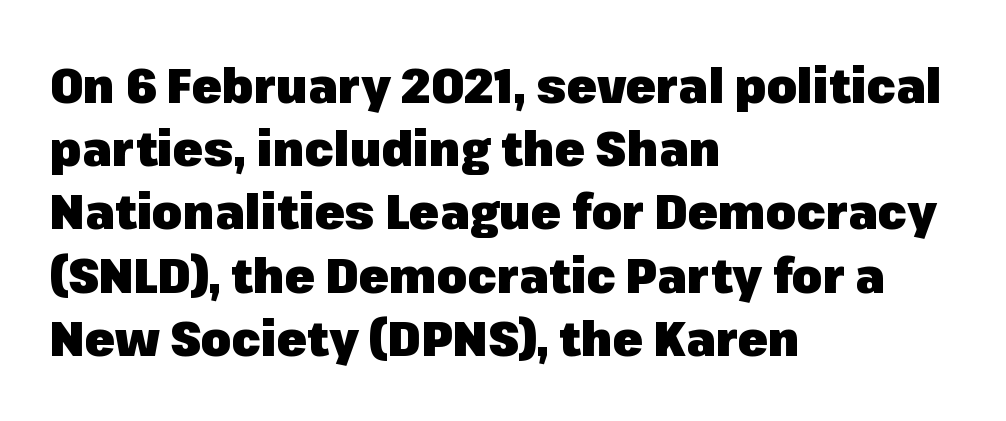
The image shows 49 px heavy sans-serif type, upright; set left-aligned, normal line spacing (1.29x), normal letter spacing, not underlined; low stroke contrast and a medium x-height.
